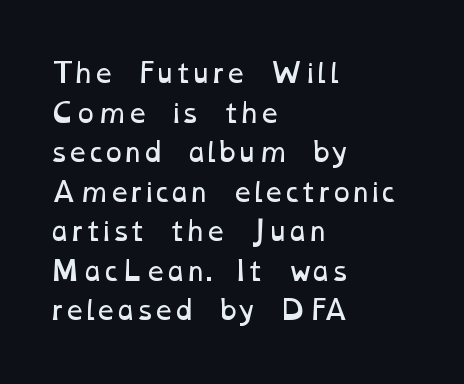
Teacher's note: observe the even left margin — that is flush-left alignment. The glyphs are unaccompanied by any horizontal stroke below them. The line texture is even and compact thanks to regular tracking. Horizontal bands of white between lines are of average thickness. Is this a heavy cut? Hardly; it is regular or lighter.
